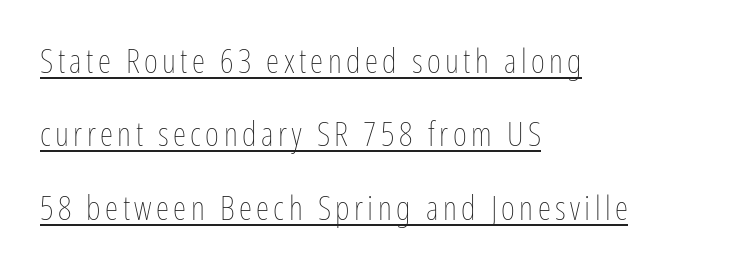
{"italic": "no", "bold": "no", "weight": "thin", "width": "condensed", "stroke_contrast": "low", "x_height": "medium", "monospaced": "no", "underline": "yes", "align": "left", "line_spacing": "loose", "line_spacing_ratio": 2.16, "glyph_px": 34}
